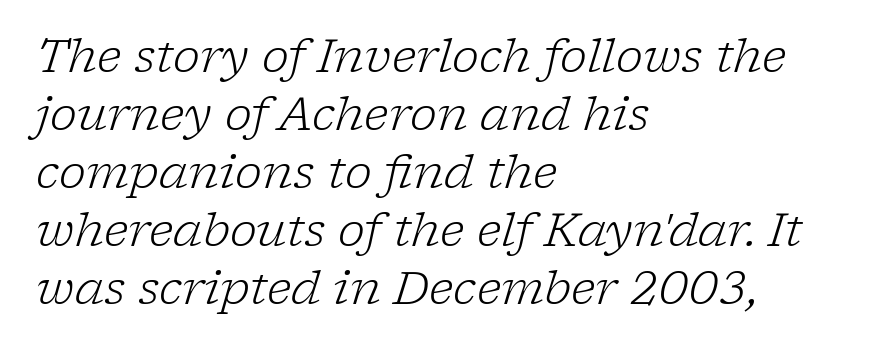
Horizontal alignment here is leftward, the default for most running prose. The font is comparable to plain body text, perhaps lighter. Looking at the ascenders, they clearly lean. Type style note: has serifs.
